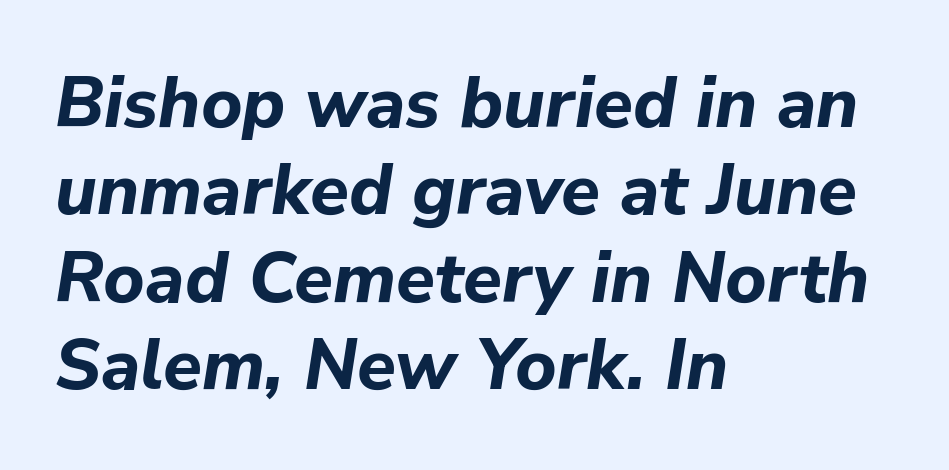
The image shows 71 px bold type, italic (leaning right); set left-aligned, line spacing 1.23x, normal letter spacing, not underlined; low stroke contrast and a medium x-height.
